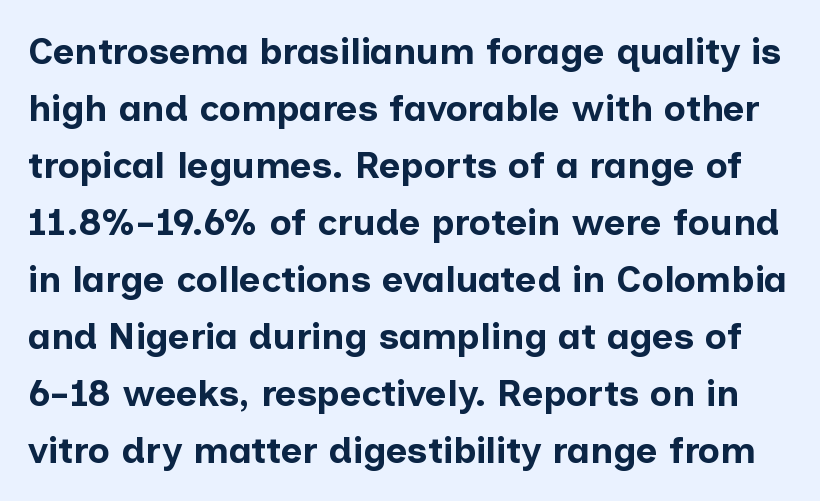
The image shows 37 px bold sans-serif type, upright; set normal line spacing (1.54x), normal letter spacing, not underlined; low stroke contrast and a medium x-height.
